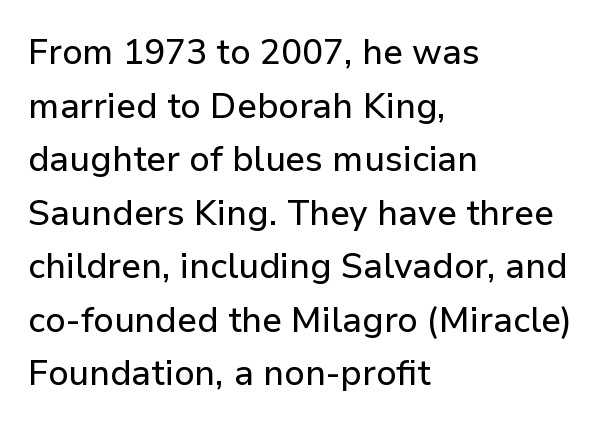
The image shows 35 px sans-serif type, upright; set left-aligned, normal line spacing (1.53x), normal letter spacing, not underlined; low stroke contrast and a medium x-height.
